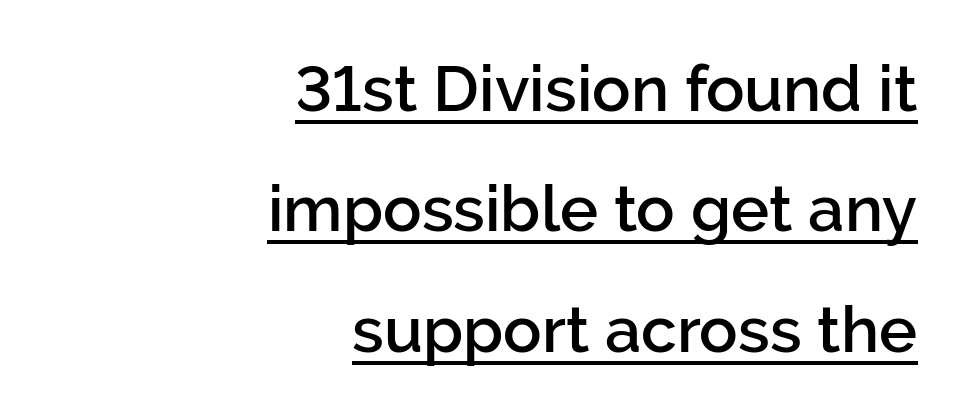
Characters follow at the spacing the type designer built in. A student would call this right alignment; a typographer would say flush right, rag left. To sum up the face: it is a sans, with no serifs. The passage shown is typed in a proportional face where columns would drift. Slightly chunky letters — semibold, I'd say, not full bold. Italic? Not at all — the glyphs are vertical.
